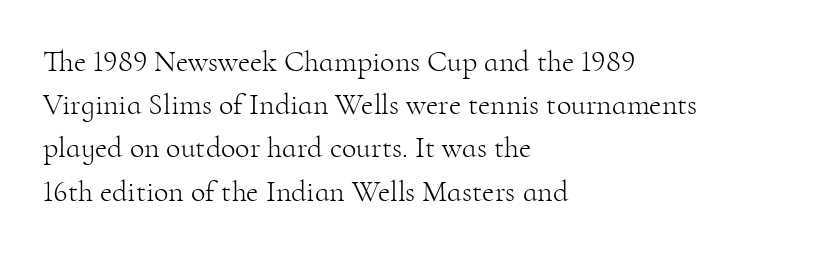
The image shows 30 px light serif type, upright; set left-aligned, normal line spacing (1.44x), normal letter spacing, not underlined; high stroke contrast and a small x-height.
